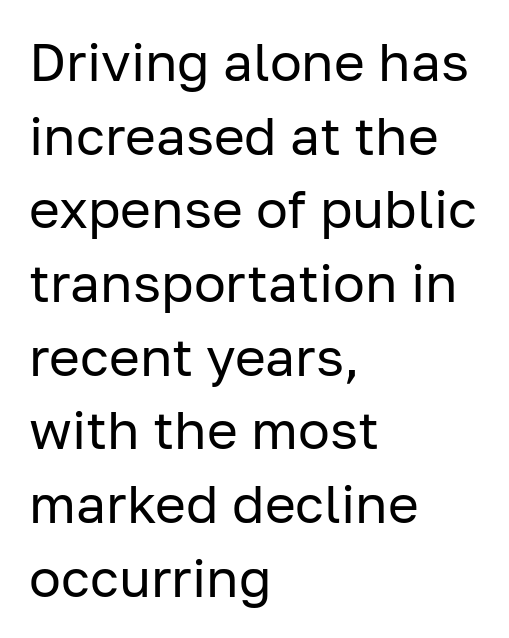
Q: Is the text bold? A: No.
Q: Is the text italic (slanted)? A: No, it is upright.
Q: Is the typeface a serif or a sans-serif typeface? A: Sans-serif.
Q: Is the text underlined? A: No.
Q: How is the paragraph aligned? A: Left-aligned.
Q: Is the spacing between letters normal or unusually wide? A: Normal.
Q: Is the spacing between lines tight, normal or loose? A: Normal.
Q: Width (condensed, normal, or wide)? A: Normal.
Q: Stroke contrast? A: Low.
Q: x-height? A: Medium.
Q: Monospaced? A: No.
